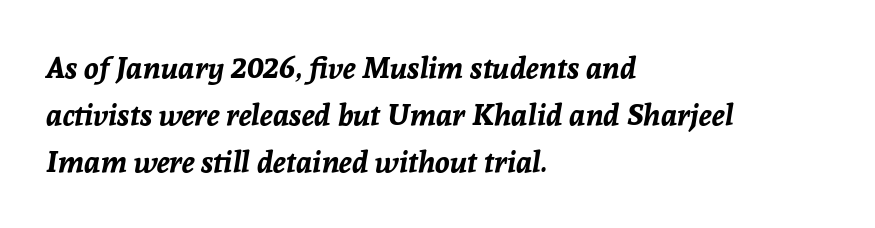
{"italic": "yes", "lean": "right", "slant_degrees": 8, "bold": "yes", "weight": "bold", "width": "normal", "stroke_contrast": "low", "x_height": "medium", "monospaced": "no", "underline": "no", "align": "left", "line_spacing": "normal", "line_spacing_ratio": 1.57, "letter_spacing": "normal", "letter_spacing_em": 0.0, "glyph_px": 30}
